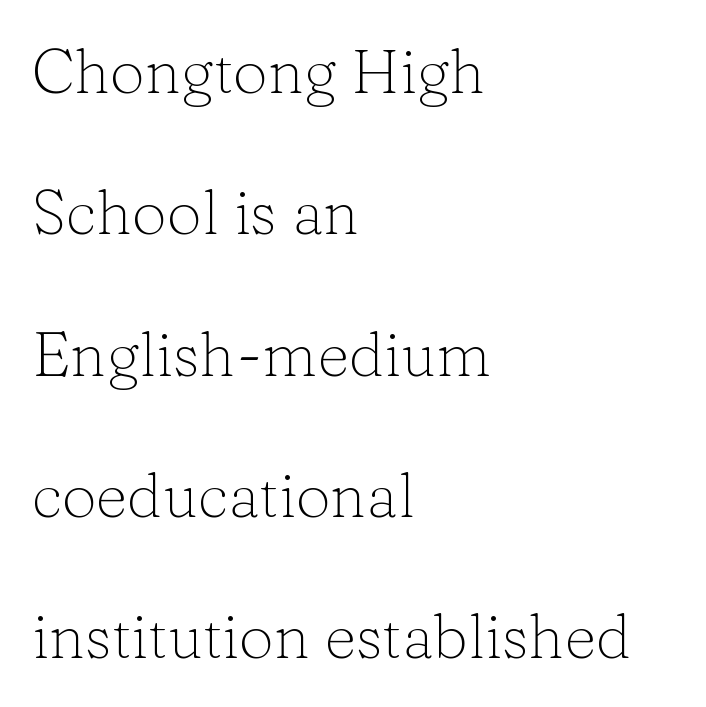
You can tell it's not italic because the verticals are truly vertical. Character widths vary here, with narrow letters taking less room than wide ones. Little horizontal feet cap the strokes, marking this as serif type. Each stroke keeps to a modest, everyday thickness or less. Line spacing here is loose. Letters rest on an invisible, unmarked baseline.
